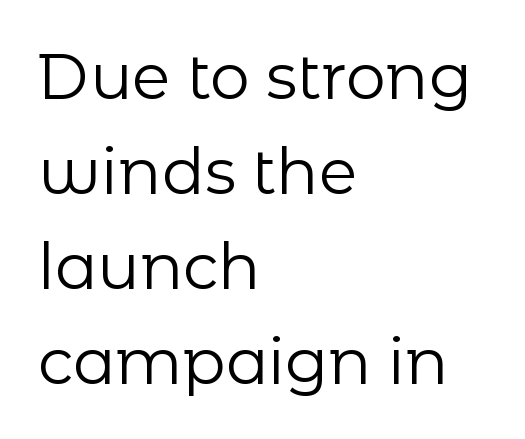
Q: Is the text bold? A: No.
Q: Is the text italic (slanted)? A: No, it is upright.
Q: Is the typeface a serif or a sans-serif typeface? A: Sans-serif.
Q: Is the text underlined? A: No.
Q: How is the paragraph aligned? A: Left-aligned.
Q: Is the spacing between letters normal or unusually wide? A: Normal.
Q: Is the spacing between lines tight, normal or loose? A: Normal.
Q: Width (condensed, normal, or wide)? A: Normal.
Q: Stroke contrast? A: Low.
Q: x-height? A: Medium.
Q: Monospaced? A: No.
